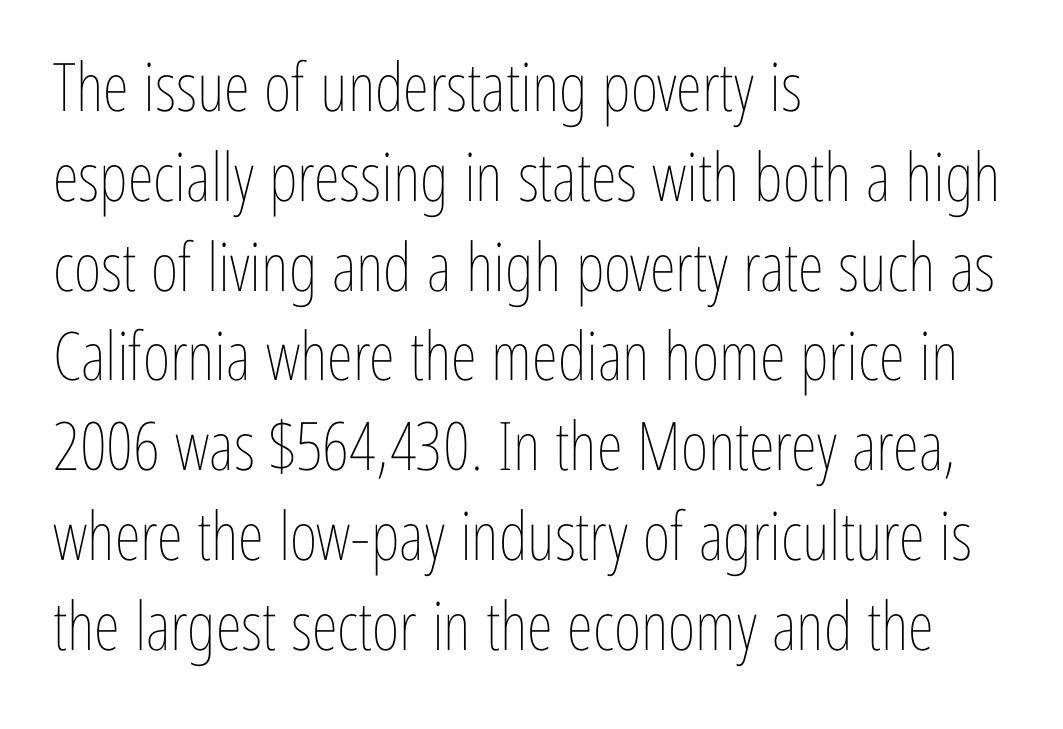
{"italic": "no", "bold": "no", "weight": "thin", "width": "condensed", "stroke_contrast": "low", "x_height": "medium", "monospaced": "no", "underline": "no", "align": "left", "line_spacing": "normal", "line_spacing_ratio": 1.34, "letter_spacing": "normal", "letter_spacing_em": 0.0, "glyph_px": 67}
